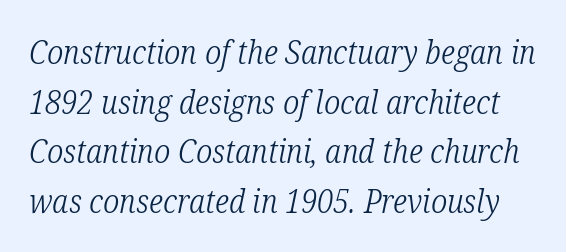
The typeface chosen for these lines features serifs. Each row of text sits above clean, open space. A quiet, ordinary-to-light weight characterises the typeface. If you drew a line through each stem, it would be angled. Proportional: the letters do not fall into vertical columns.
